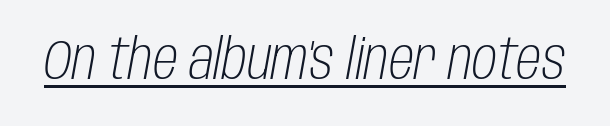
Default kerning and tracking; the words read as compact shapes. The face looks like a standard text weight, possibly lighter. Tall strokes in this sample are angled rather than plumb. Note the varied advance widths — an 'i' is clearly narrower than an 'm'. Check the space under the baseline: a stroke is drawn there.
